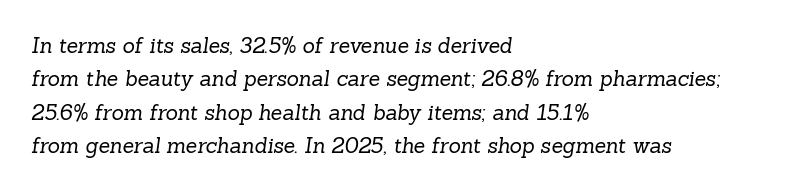
The image shows 21 px text type; set left-aligned, normal line spacing (1.59x), normal letter spacing, not underlined.
